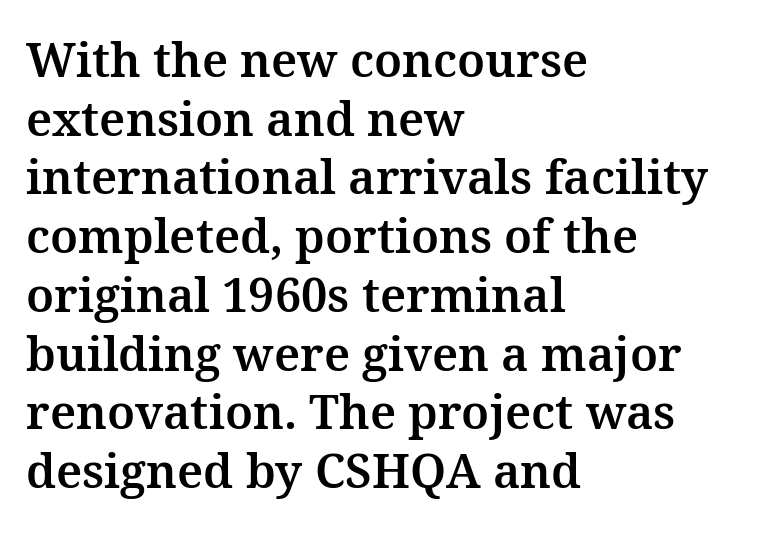
The lettering stays uniformly vertical, giving the passage a roman look. The rendering uses natural spacing where letterforms have individual widths. Caption: multi-line text, flush left, ragged right. The line-height multiplier appears to be the usual default. The glyphs are unaccompanied by any horizontal stroke below them. The text was rendered using a seriffed face with decorative stroke endings.
